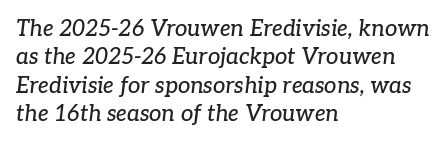
{"italic": "yes", "lean": "right", "slant_degrees": 7, "underline": "no", "align": "left", "line_spacing": "normal", "line_spacing_ratio": 1.29, "letter_spacing": "normal", "letter_spacing_em": 0.0, "glyph_px": 22}
